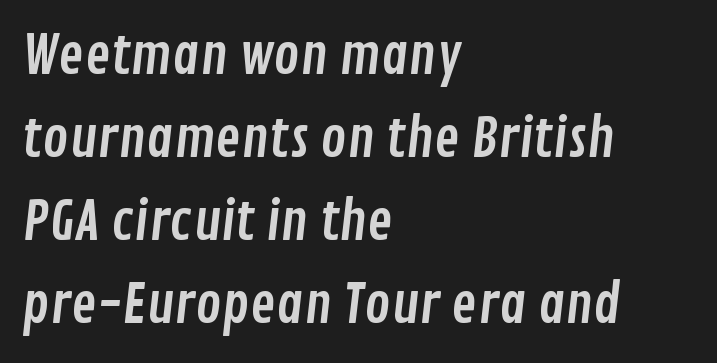
Layout note: lines flush left. The rendering uses natural spacing where letterforms have individual widths. Characters follow at the spacing the type designer built in. The passage shown is typeset with a sans-serif family. The baseline area is clear. What's the leading like? Ordinary, nothing unusual.
